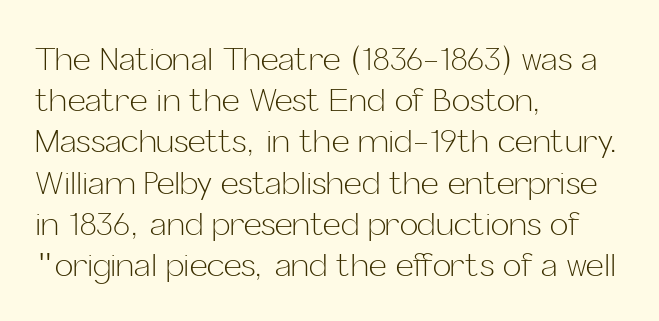
Nothing heavy about these letters — not bold at all. Short note: letters normally spaced. Are there feet on the stems? There aren't — it's a sans. Spacing verdict: proportional, widths tailored to each character.
